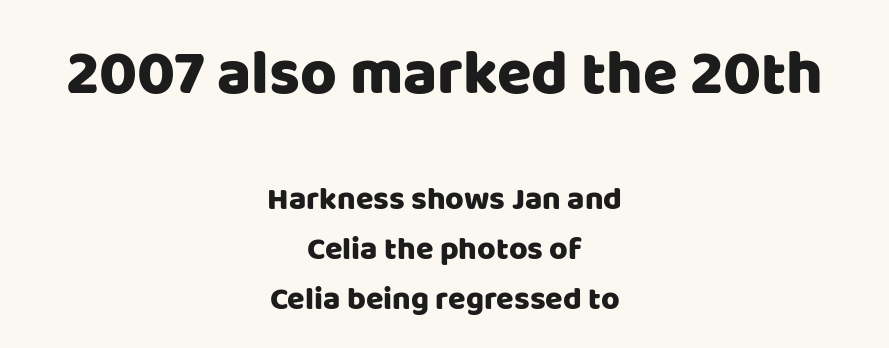
Q: Is the text italic (slanted)? A: No, it is upright.
Q: Is the typeface a serif or a sans-serif typeface? A: Sans-serif.
Q: Is the text underlined? A: No.
Q: How is the paragraph aligned? A: Centered.
Q: Is the spacing between letters normal or unusually wide? A: Normal.
Q: Is the spacing between lines tight, normal or loose? A: Normal.
Q: Which block of text is set in a larger size, the first (top) or the second (bottom)? A: The first (top) one.
Q: Width (condensed, normal, or wide)? A: Normal.
Q: Stroke contrast? A: Low.
Q: x-height? A: Large.
Q: Monospaced? A: No.
